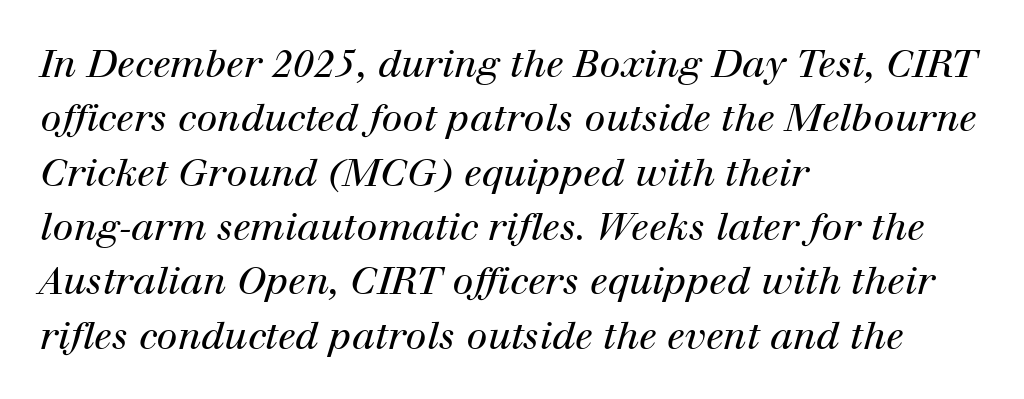
Caption: standard tracking, unaltered. One glance says typical: line gaps are just what's usual. A quiet, ordinary-to-light weight characterises the typeface. The rendering anchors every line to the left-hand side. An italicized treatment has been applied to the whole sample.
